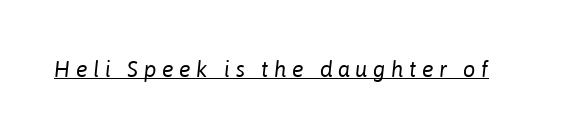
Q: Is the text bold? A: No.
Q: Is the text italic (slanted)? A: Yes, it leans right by about 6 degrees.
Q: Is the text underlined? A: Yes.
Q: Is the spacing between letters normal or unusually wide? A: Unusually wide.
